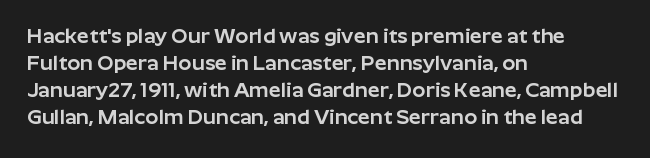
{"italic": "no", "underline": "no", "align": "left", "line_spacing": "normal", "line_spacing_ratio": 1.29, "letter_spacing": "normal", "letter_spacing_em": 0.0, "glyph_px": 21}
